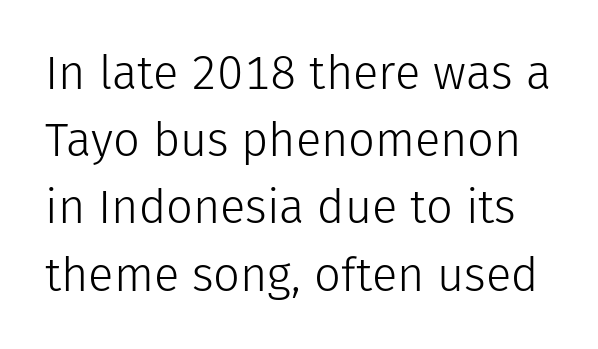
Think standard paragraph weight, or any step lighter than that. Rendered with straight, roman letterforms. Quick note: underline off. What's the leading like? Ordinary, nothing unusual. Students, note that the glyphs here touch the page at normal intervals. The passage shown is typed in a proportional face where columns would drift.
